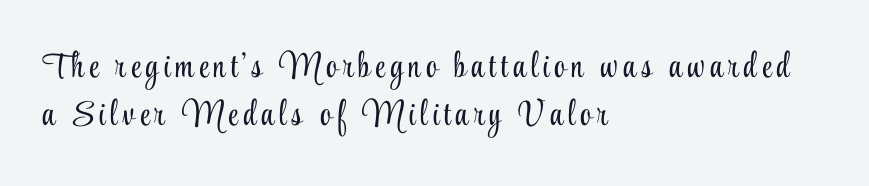
{"serif": "yes", "bold": "no", "weight": "light", "width": "condensed", "stroke_contrast": "low", "x_height": "small", "monospaced": "no", "underline": "no", "align": "left", "line_spacing": "normal", "line_spacing_ratio": 1.37, "glyph_px": 35}
